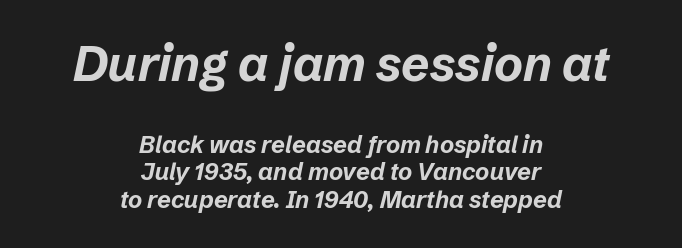
Line spacing here is tight. Does the weight exceed regular? Yes, all the way to bold. This layout puts the oversized block above and the modest block below. The lines are quadded center. The glyphs are unaccompanied by any horizontal stroke below them. You could call the tracking neutral — neither tight nor loose.
